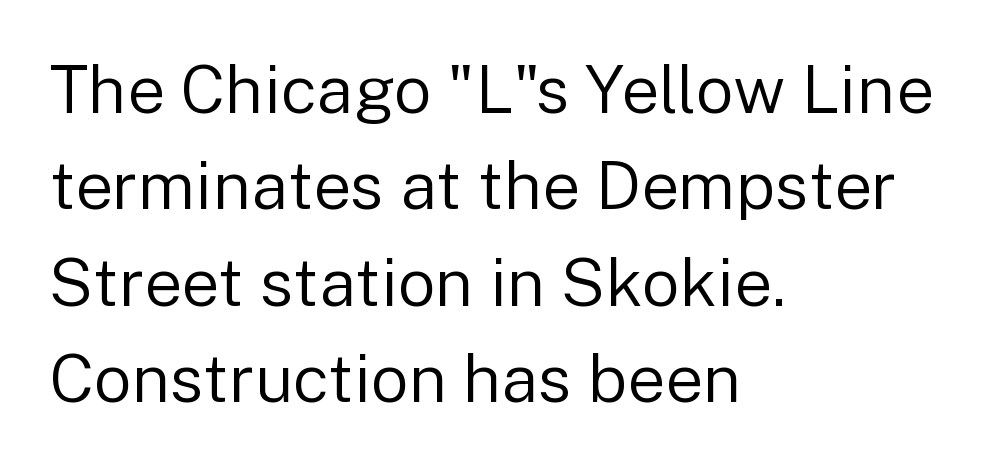
Q: Is the text bold? A: No.
Q: Is the text italic (slanted)? A: No, it is upright.
Q: Is the typeface a serif or a sans-serif typeface? A: Sans-serif.
Q: Is the text underlined? A: No.
Q: How is the paragraph aligned? A: Left-aligned.
Q: Is the spacing between letters normal or unusually wide? A: Normal.
Q: Is the spacing between lines tight, normal or loose? A: Normal.
Q: Width (condensed, normal, or wide)? A: Normal.
Q: Stroke contrast? A: Low.
Q: x-height? A: Medium.
Q: Monospaced? A: No.
